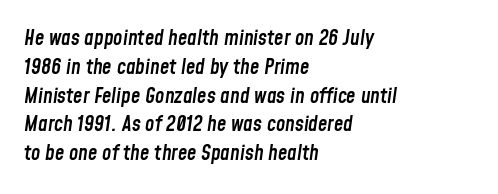
Underline: absent. Compared with typical body copy, the letter spacing here is the same. A typesetter would call this leading conventional body-copy spacing. Stroke thickness is moderately raised; the sample reads as semibold. This is oblique type, the kind used for emphasis or titles. Notice how the passage keeps a crisp vertical edge on the left only.
